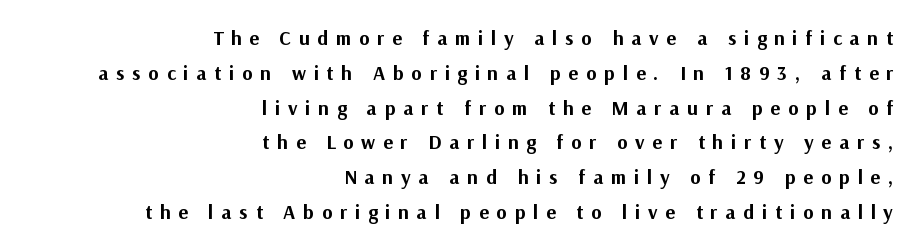
Q: Is the text bold? A: Yes.
Q: Is the text italic (slanted)? A: No, it is upright.
Q: Is the text underlined? A: No.
Q: How is the paragraph aligned? A: Right-aligned.
Q: Is the spacing between letters normal or unusually wide? A: Unusually wide.
